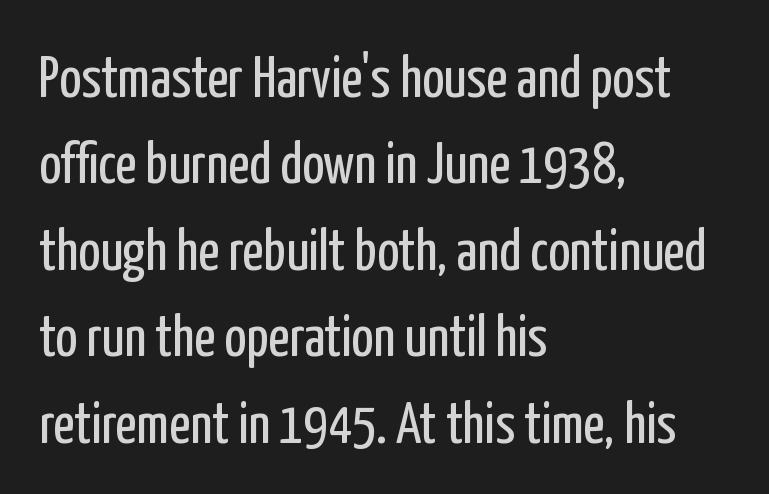
The image shows 58 px regular-weight, condensed sans-serif type, upright; set left-aligned, normal line spacing (1.49x), normal letter spacing, not underlined; low stroke contrast and a medium x-height.
